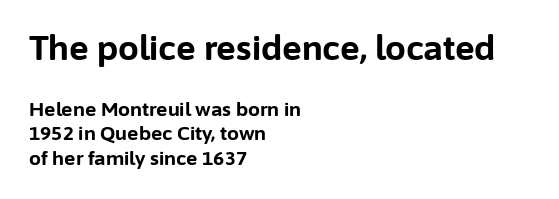
All the whitespace from short lines collects on the right. The rendering shows plain stroke endings on the letterforms — a sans-serif design. Lines of text with bare space underneath. Do the characters align in a grid? No, the font is proportional. The block of text has a typical density, with ordinary space between rows. The initial chunk of copy outweighs the following chunk in type size.
